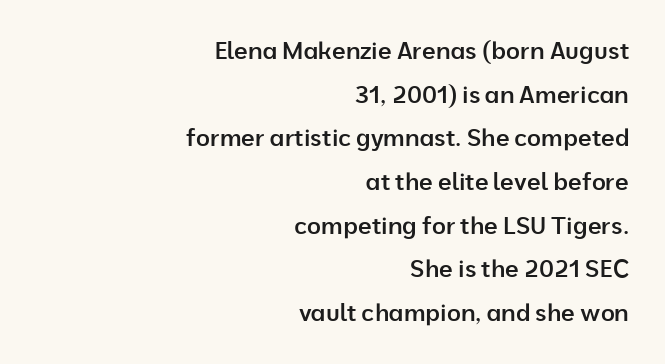
Alignment: flush right. The rendering uses a semibold face; strokes are thickened but not to full bold. Compared with typical body copy, the letter spacing here is the same. Rendered with straight, roman letterforms. Honestly, there is no underline to notice here at all.
